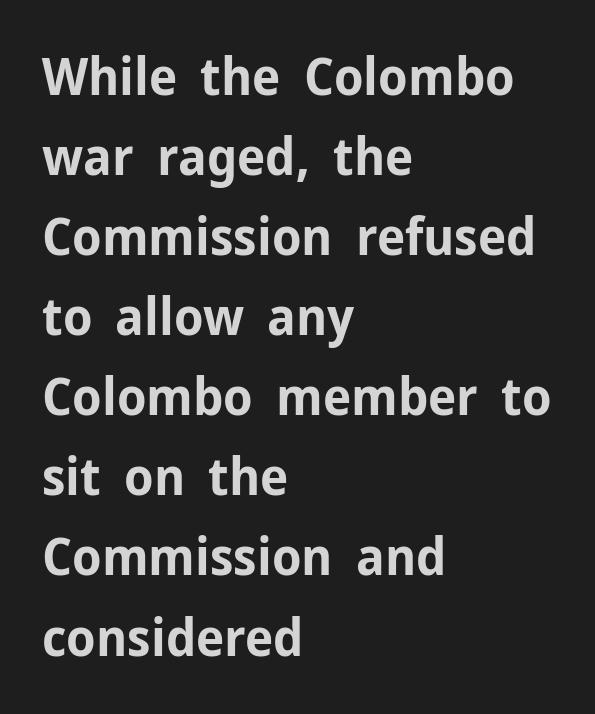
The image shows 52 px bold sans-serif type, upright; set left-aligned, normal line spacing (1.54x), normal letter spacing, not underlined; low stroke contrast and a medium x-height.
